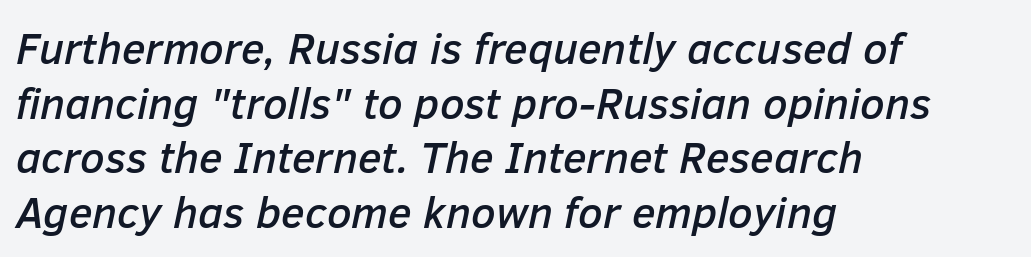
{"italic": "yes", "lean": "right", "slant_degrees": 12, "width": "normal", "stroke_contrast": "low", "x_height": "medium", "monospaced": "no", "underline": "no", "align": "left", "line_spacing_ratio": 1.24, "letter_spacing": "normal", "letter_spacing_em": 0.0, "glyph_px": 44}
